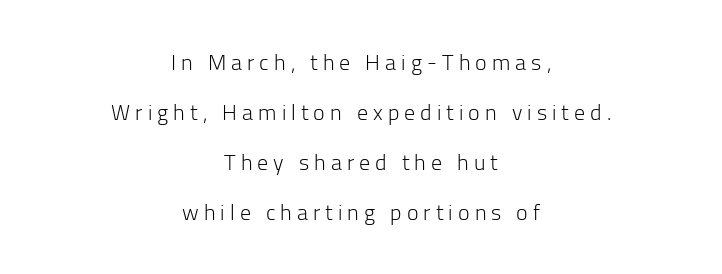
{"italic": "no", "bold": "no", "underline": "no", "align": "center", "line_spacing": "loose", "line_spacing_ratio": 2.27, "letter_spacing": "wide", "letter_spacing_em": 0.23, "glyph_px": 22}
